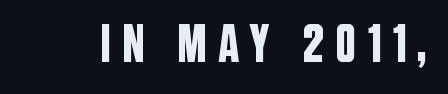
{"serif": "no", "italic": "no", "width": "condensed", "stroke_contrast": "low", "x_height": "large", "monospaced": "no", "underline": "no", "letter_spacing": "wide", "letter_spacing_em": 0.2, "glyph_px": 54}
